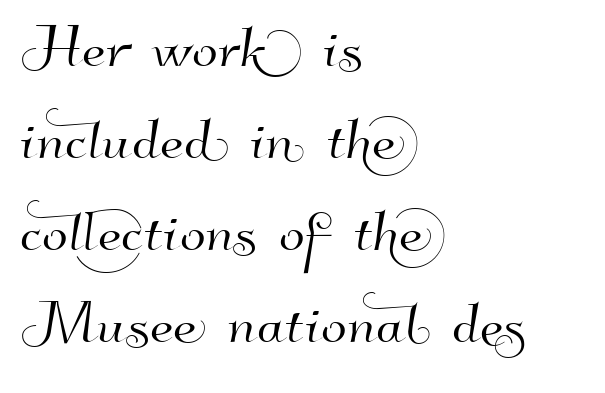
Q: Is the typeface a serif or a sans-serif typeface? A: Sans-serif.
Q: Is the text underlined? A: No.
Q: How is the paragraph aligned? A: Left-aligned.
Q: Is the spacing between letters normal or unusually wide? A: Normal.
Q: Width (condensed, normal, or wide)? A: Normal.
Q: Stroke contrast? A: High.
Q: x-height? A: Small.
Q: Monospaced? A: No.
